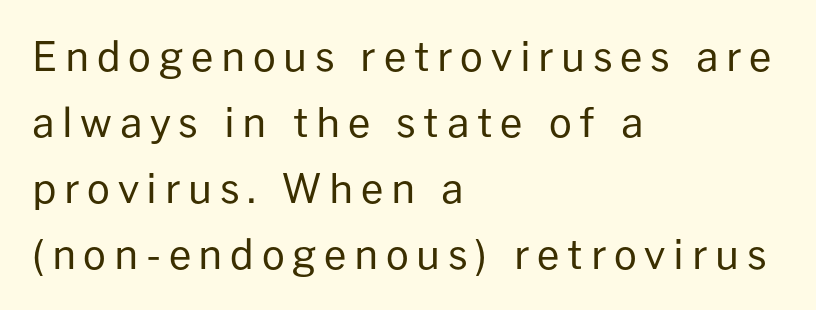
Q: Is the text bold? A: No.
Q: Is the text italic (slanted)? A: No, it is upright.
Q: Is the typeface a serif or a sans-serif typeface? A: Sans-serif.
Q: Is the text underlined? A: No.
Q: How is the paragraph aligned? A: Left-aligned.
Q: Is the spacing between lines tight, normal or loose? A: Normal.
Q: Width (condensed, normal, or wide)? A: Normal.
Q: Stroke contrast? A: Low.
Q: x-height? A: Medium.
Q: Monospaced? A: No.
